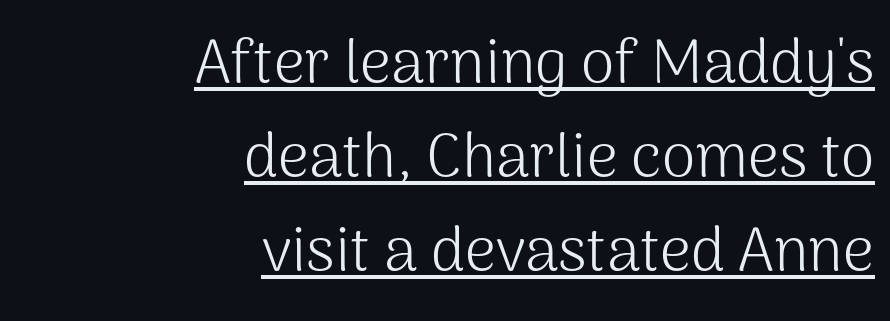
The image shows 61 px light sans-serif type, upright; set right-aligned, normal line spacing (1.54x), normal letter spacing, underlined; medium stroke contrast and a medium x-height.
